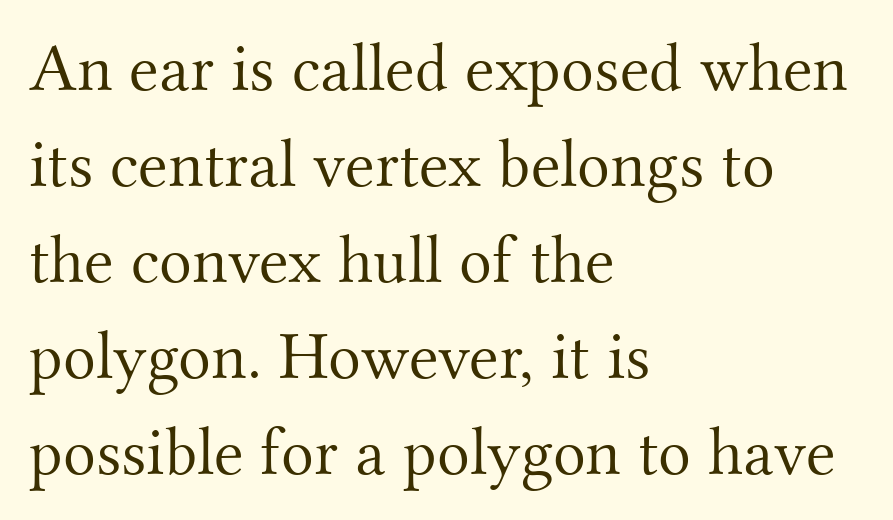
{"serif": "yes", "italic": "no", "bold": "no", "weight": "light", "width": "normal", "stroke_contrast": "medium", "x_height": "small", "monospaced": "no", "underline": "no", "align": "left", "line_spacing": "normal", "line_spacing_ratio": 1.41, "letter_spacing": "normal", "letter_spacing_em": 0.0, "glyph_px": 68}
